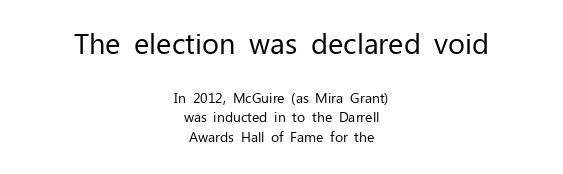
The image shows 29 px regular-weight sans-serif type, upright; set centered, normal line spacing (1.4x), normal letter spacing, not underlined; the first (top) block is 2.07x larger; low stroke contrast and a medium x-height.
